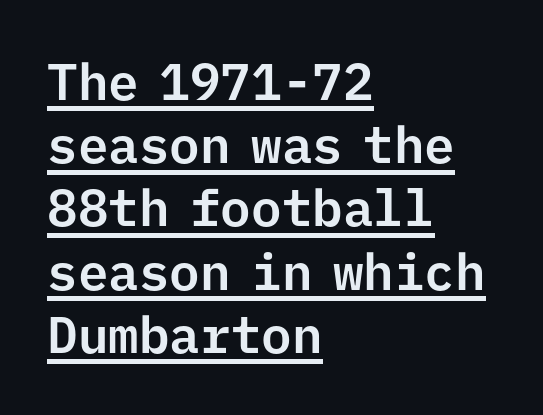
The lines in this sample share a left origin and differ only in where they stop. Here the designer chose a console-style face with uniform glyph widths. Are there feet on the stems? There aren't — it's a sans. Unlike italic type, these characters show no tilt at all. This rendering leaves character spacing at its baseline value. You can see a thin bar hugging the bottom of the glyphs.
